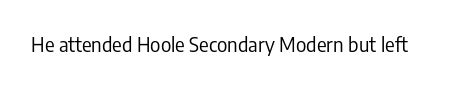
The image shows 20 px text type, upright; set normal letter spacing, not underlined.
